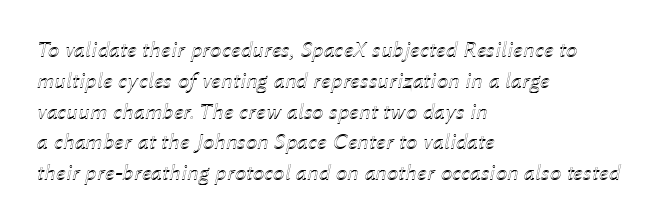
Clear beneath every line of the passage. The axis of the letterforms is tilted away from vertical. The leading is moderate, giving the passage an even texture. Left-aligned paragraph, ragged on the right. Here the glyphs are tracked normally, forming tight word shapes.
